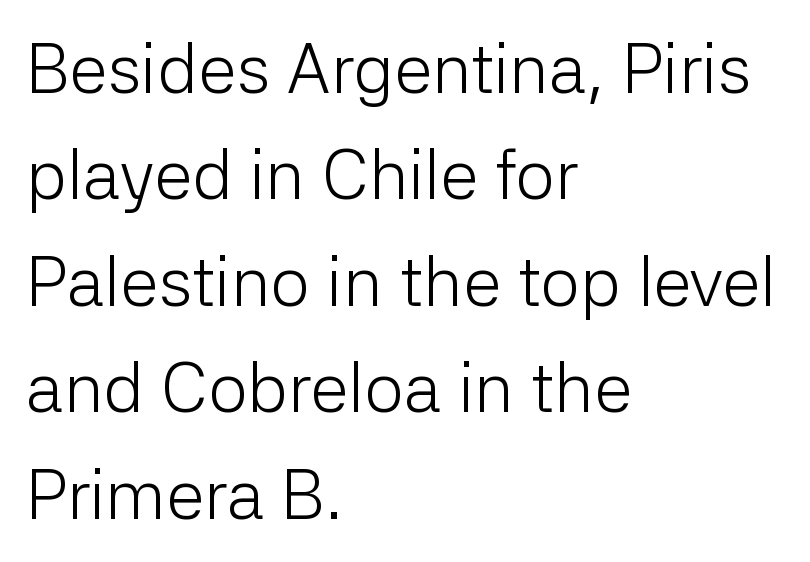
The image shows 70 px light sans-serif type, upright; set left-aligned, normal line spacing (1.52x), normal letter spacing, not underlined; low stroke contrast and a medium x-height.
